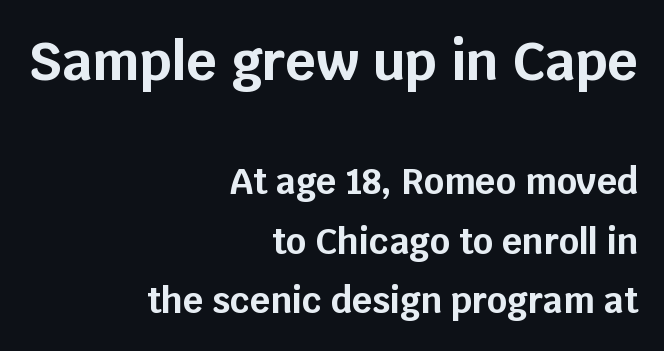
The image shows 53 px bold sans-serif type, upright; set right-aligned, normal line spacing (1.7x), normal letter spacing, not underlined; the first (top) block is 1.51x larger; low stroke contrast and a large x-height.
